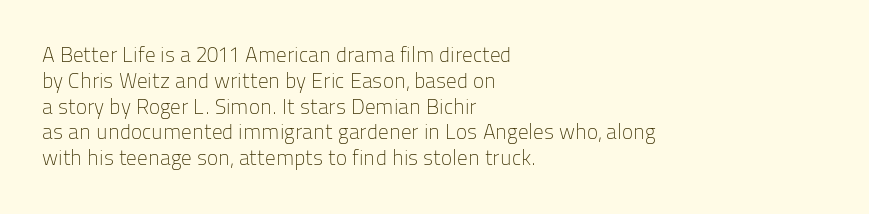
Q: Is the text bold? A: No.
Q: Is the text italic (slanted)? A: No, it is upright.
Q: Is the text underlined? A: No.
Q: How is the paragraph aligned? A: Left-aligned.
Q: Is the spacing between letters normal or unusually wide? A: Normal.
